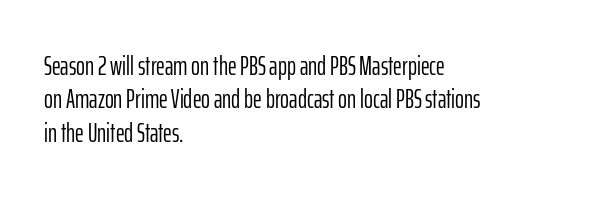
The image shows 27 px text type, upright; set left-aligned, line spacing 1.24x, normal letter spacing, not underlined.
